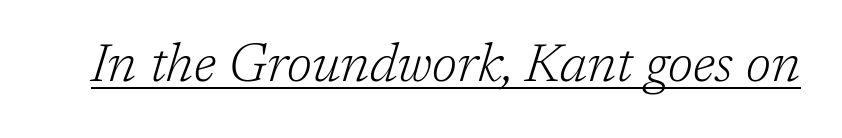
These lines keep a tight, regular rhythm from letter to letter. To sum up the face: it has serifs. Slant detected: the letters are inclined. Has an underline been added? It has.
